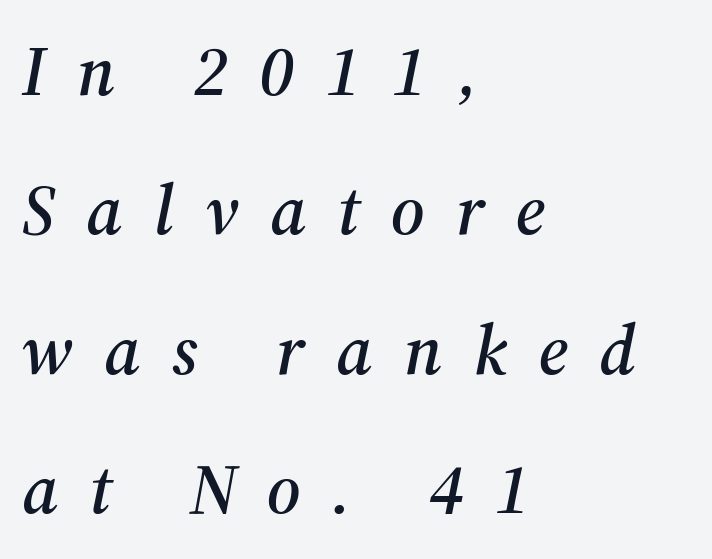
{"serif": "yes", "italic": "yes", "lean": "right", "slant_degrees": 12, "width": "normal", "stroke_contrast": "medium", "x_height": "medium", "monospaced": "no", "underline": "no", "align": "left", "line_spacing": "loose", "line_spacing_ratio": 1.99, "letter_spacing": "wide", "letter_spacing_em": 0.45, "glyph_px": 70}
